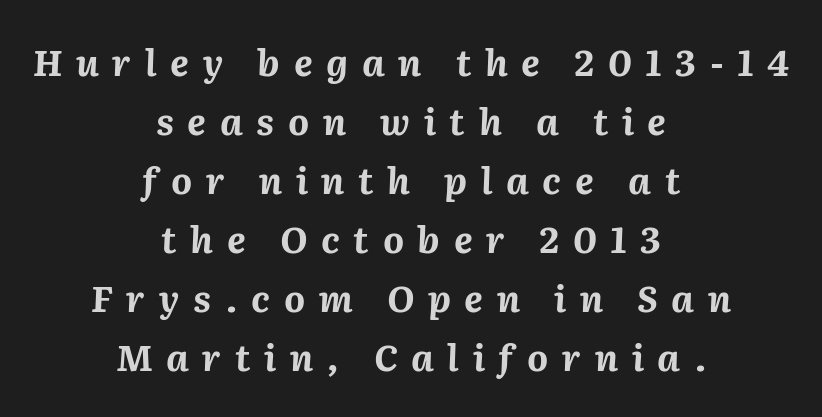
The lines sit at an ordinary, default distance from one another. Is the block centered? Yes — each line is placed symmetrically about the middle. The sample has been set heavy, in full bold. Underline: absent. The glyphs look as if they've been sheared to an angle. Honestly, the letter spacing is so wide it's the main thing you notice.
